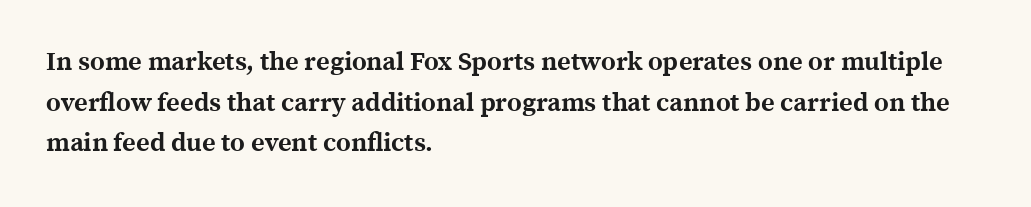
Students, note that the glyphs here touch the page at normal intervals. Lines of text with bare space underneath. Short and long lines alike share a common starting point at left. The font's upright variant was chosen for this text.
